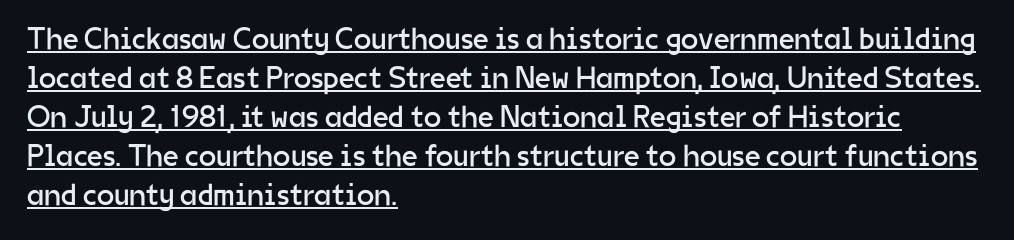
The image shows 31 px regular-weight sans-serif type, upright; set left-aligned, normal line spacing (1.26x), normal letter spacing, underlined; low stroke contrast and a medium x-height.
